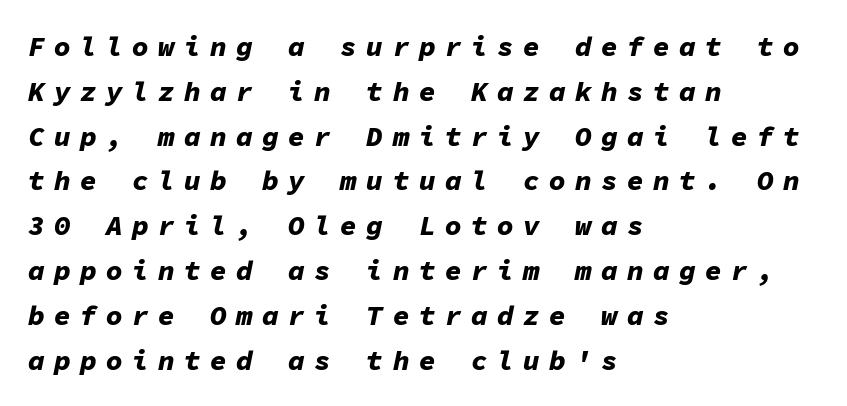
A typesetter would call this leading conventional body-copy spacing. The letters are bold, with thick, heavy strokes. Each line starts at the same left margin while the right side varies. Anything drawn beneath the words? Only blank space.
